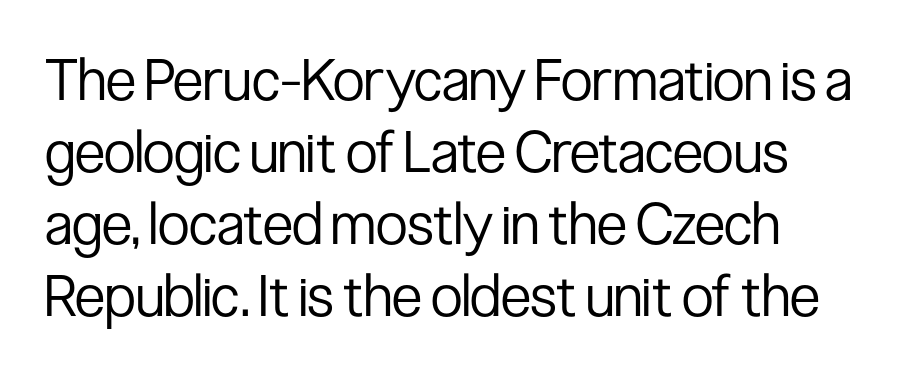
{"serif": "no", "italic": "no", "bold": "no", "weight": "regular", "width": "condensed", "stroke_contrast": "low", "x_height": "medium", "monospaced": "no", "underline": "no", "align": "left", "line_spacing_ratio": 1.24, "letter_spacing": "normal", "letter_spacing_em": 0.0, "glyph_px": 58}
